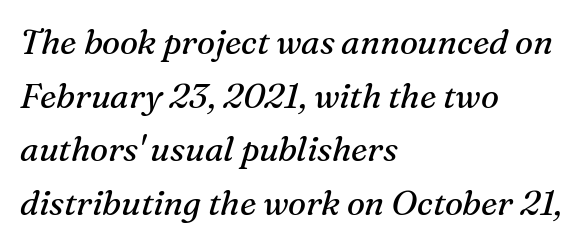
The image shows 34 px regular-weight serif type, italic (leaning right); set left-aligned, normal line spacing (1.58x), normal letter spacing, not underlined; medium stroke contrast and a medium x-height.
